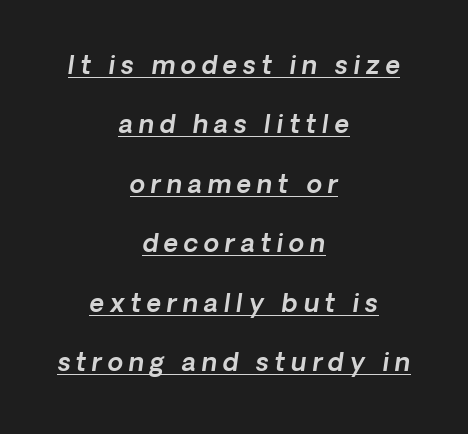
The designer dialed line spacing up above the default. The lines are quadded center. What decoration does the sample have? An underline. The gaps between neighbouring characters are conspicuously large.
